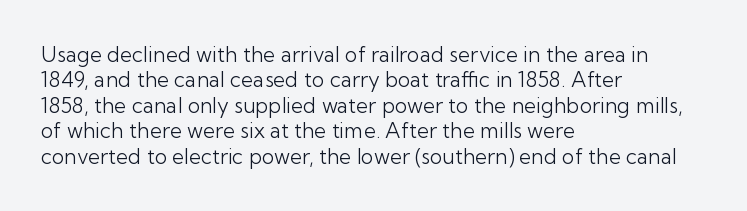
Q: Is the text bold? A: No.
Q: Is the text italic (slanted)? A: No, it is upright.
Q: Is the text underlined? A: No.
Q: How is the paragraph aligned? A: Left-aligned.
Q: Is the spacing between letters normal or unusually wide? A: Normal.
